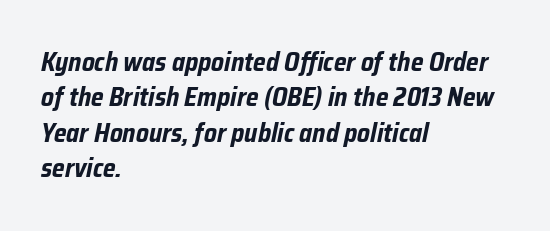
{"italic": "yes", "lean": "right", "slant_degrees": 12, "bold": "yes", "underline": "no", "align": "left", "line_spacing": "normal", "line_spacing_ratio": 1.36, "letter_spacing": "normal", "letter_spacing_em": 0.0, "glyph_px": 26}
